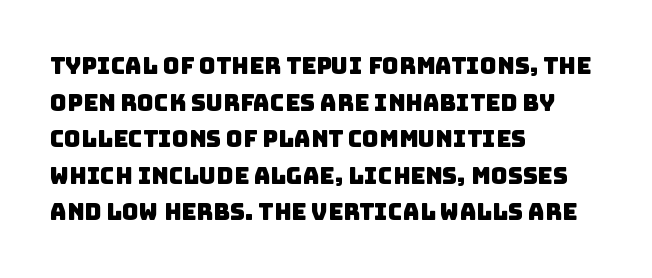
Caption: multi-line text, flush left, ragged right. Only glyphs here, with clear space below each row. Vertically, the passage feels balanced, rows spaced as you'd expect. Here the glyphs are tracked normally, forming tight word shapes.
